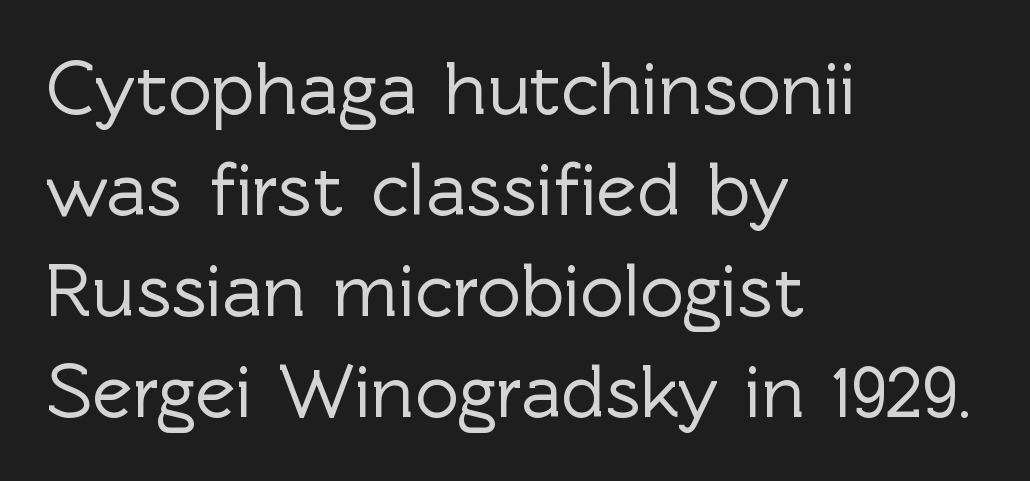
Here the designer chose a conventional face with non-uniform glyph widths. Each new line begins a customary step beneath the previous one. Is the block centered? No — it sits flush against the left margin. The passage shown has conventional tracking throughout.
